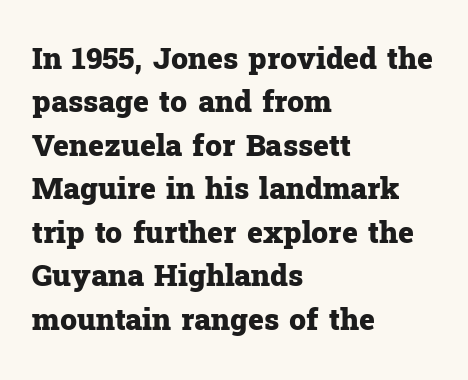
If you drew a line through each stem, it would be perfectly vertical. Looks like regular typesetting: each glyph gets only the width it needs. Plain, unruled lines of type. Rows of type keep a routine distance in the vertical direction. Alignment: flush left. You could call the tracking neutral — neither tight nor loose.
